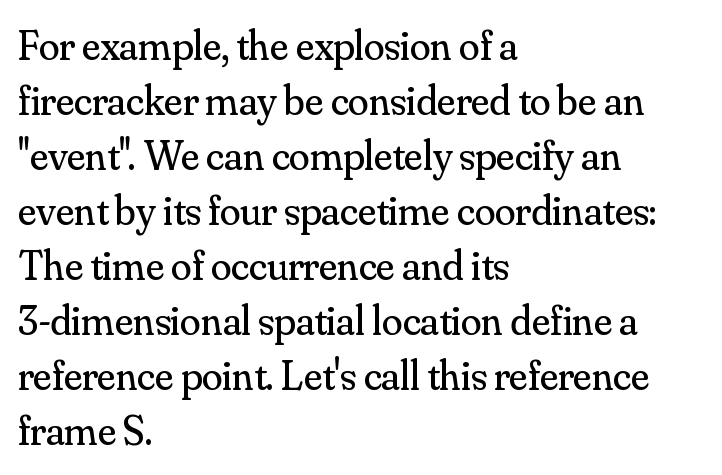
{"serif": "yes", "italic": "no", "bold": "no", "weight": "regular", "width": "normal", "stroke_contrast": "medium", "x_height": "small", "monospaced": "no", "underline": "no", "align": "left", "line_spacing": "normal", "line_spacing_ratio": 1.31, "letter_spacing": "normal", "letter_spacing_em": 0.0, "glyph_px": 42}
